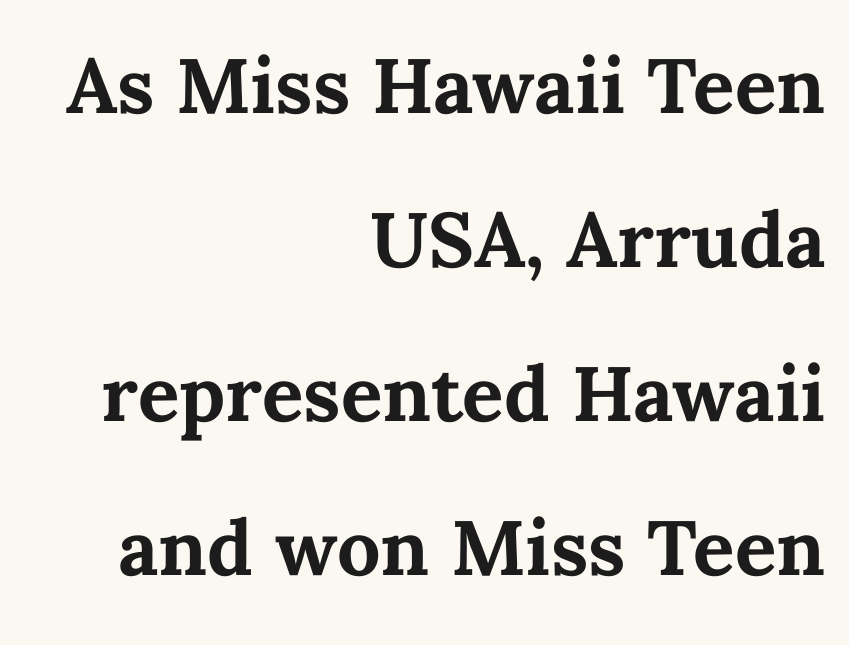
The line texture is even and compact thanks to regular tracking. Varying glyph widths throughout — classic text-font behaviour. Ordinary non-slanted type is in use. Compared with typical paragraphs, the rows here are farther apart. I'd describe the lettering as bold — thick and assertive.
